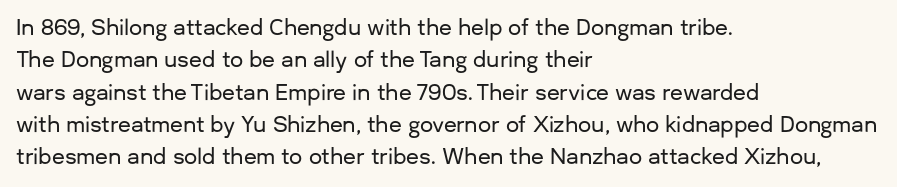
Q: Is the text italic (slanted)? A: No, it is upright.
Q: Is the text underlined? A: No.
Q: How is the paragraph aligned? A: Left-aligned.
Q: Is the spacing between letters normal or unusually wide? A: Normal.
Q: Is the spacing between lines tight, normal or loose? A: Normal.
